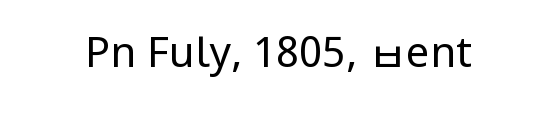
{"serif": "no", "italic": "no", "bold": "no", "weight": "regular", "width": "condensed", "stroke_contrast": "low", "x_height": "large", "monospaced": "no", "underline": "no", "letter_spacing": "normal", "letter_spacing_em": 0.0, "glyph_px": 42}
